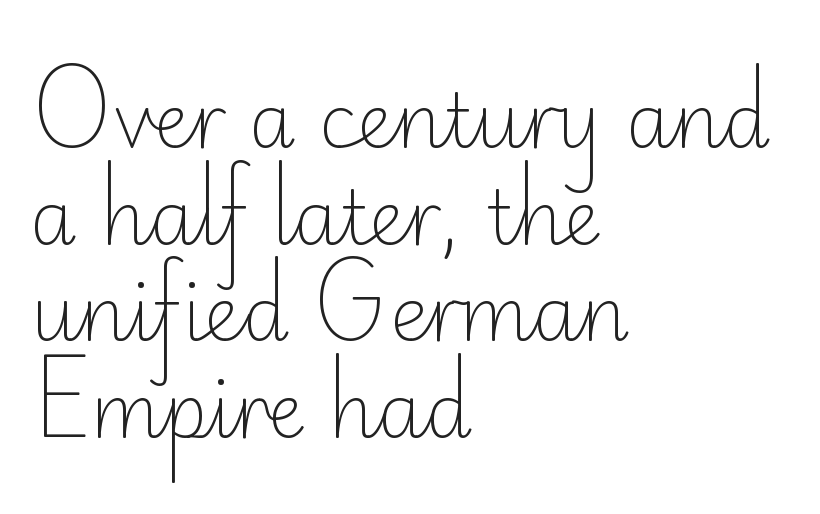
Q: Is the text bold? A: No.
Q: Is the text italic (slanted)? A: No, it is upright.
Q: Is the typeface a serif or a sans-serif typeface? A: Sans-serif.
Q: Is the text underlined? A: No.
Q: How is the paragraph aligned? A: Left-aligned.
Q: Is the spacing between letters normal or unusually wide? A: Normal.
Q: Is the spacing between lines tight, normal or loose? A: Normal.
Q: Width (condensed, normal, or wide)? A: Normal.
Q: Stroke contrast? A: Low.
Q: x-height? A: Small.
Q: Monospaced? A: No.
